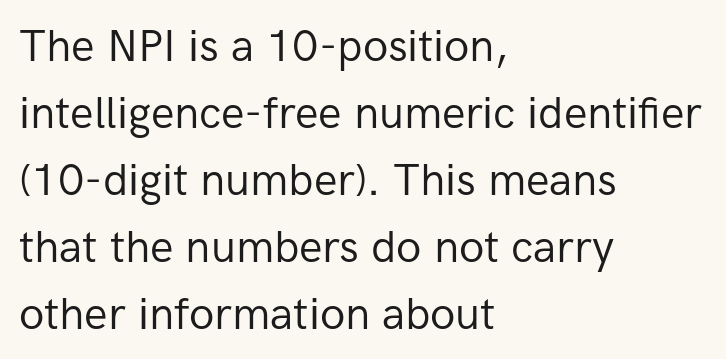
The image shows 44 px regular-weight sans-serif type, upright; set left-aligned, normal line spacing (1.52x), normal letter spacing, not underlined; low stroke contrast and a medium x-height.
